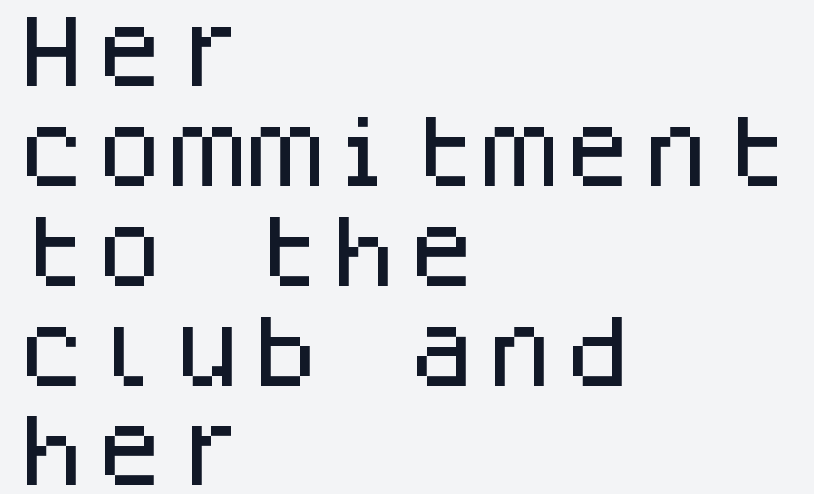
Spacing verdict: monospaced, one width for all characters. What stands out about the letter spacing? Nothing — it is the standard amount. Whoever set this chose a conventional vertical rhythm. Notice how the stems are strictly vertical — no italics here. Glance below the letters and you will spot only blank space.
